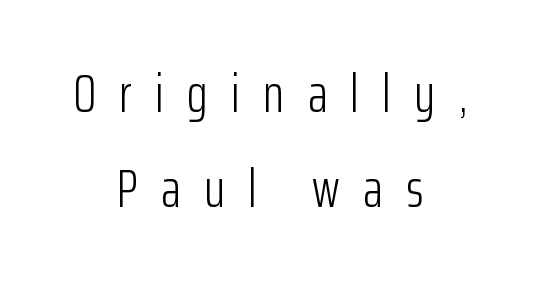
Q: Is the text bold? A: No.
Q: Is the text italic (slanted)? A: No, it is upright.
Q: Is the typeface a serif or a sans-serif typeface? A: Sans-serif.
Q: Is the text underlined? A: No.
Q: How is the paragraph aligned? A: Centered.
Q: Is the spacing between letters normal or unusually wide? A: Unusually wide.
Q: Width (condensed, normal, or wide)? A: Condensed.
Q: Stroke contrast? A: Low.
Q: x-height? A: Medium.
Q: Monospaced? A: No.
